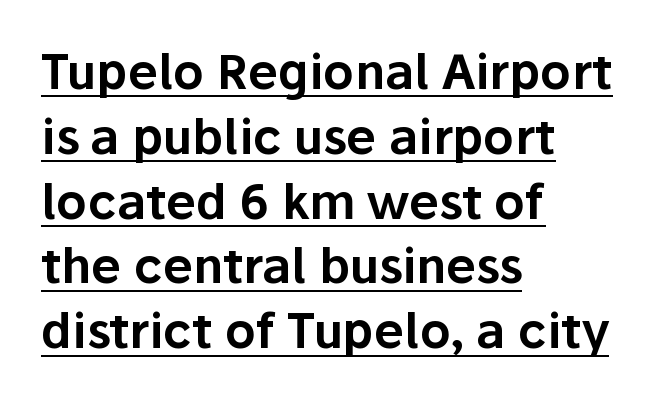
Serif or sans? Sans — the stroke terminals are bare. The axis of the letterforms is exactly vertical. Is there much room between lines? A standard amount, neither cramped nor airy. Think of a printed novel: that variable character pitch is what you see here. This sample uses plain, unmodified letter spacing.
